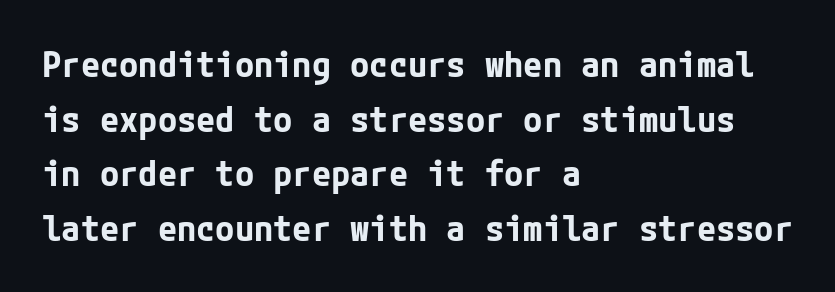
{"serif": "no", "italic": "no", "bold": "yes", "weight": "bold", "width": "normal", "stroke_contrast": "low", "x_height": "medium", "underline": "no", "align": "left", "line_spacing": "normal", "line_spacing_ratio": 1.56, "letter_spacing": "normal", "letter_spacing_em": 0.0, "glyph_px": 35}
